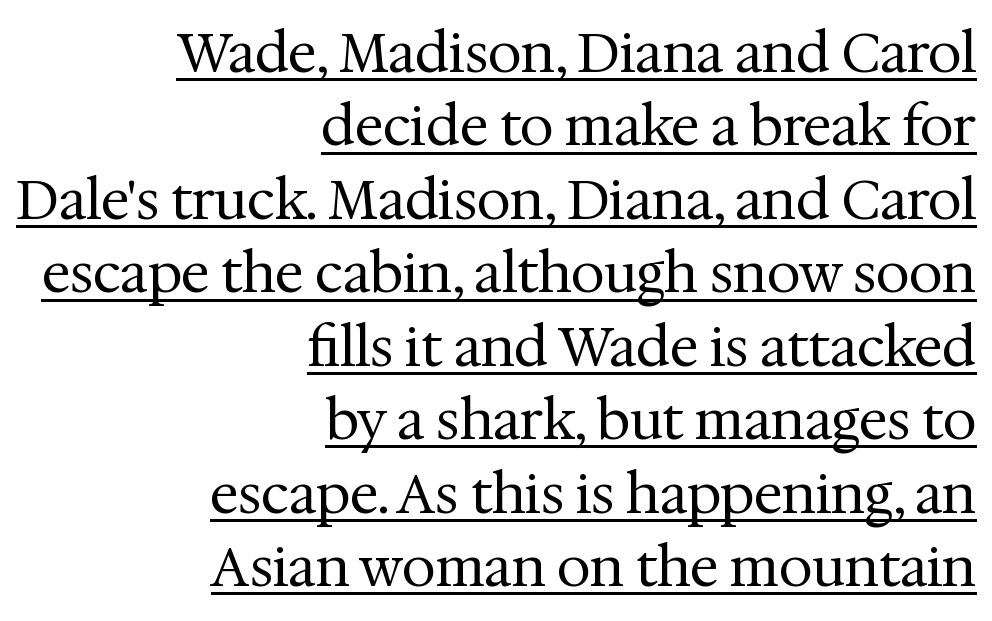
Q: Is the text bold? A: No.
Q: Is the text italic (slanted)? A: No, it is upright.
Q: Is the typeface a serif or a sans-serif typeface? A: Serif.
Q: Is the text underlined? A: Yes.
Q: How is the paragraph aligned? A: Right-aligned.
Q: Is the spacing between letters normal or unusually wide? A: Normal.
Q: Is the spacing between lines tight, normal or loose? A: Normal.
Q: Width (condensed, normal, or wide)? A: Normal.
Q: Stroke contrast? A: Medium.
Q: x-height? A: Medium.
Q: Monospaced? A: No.
